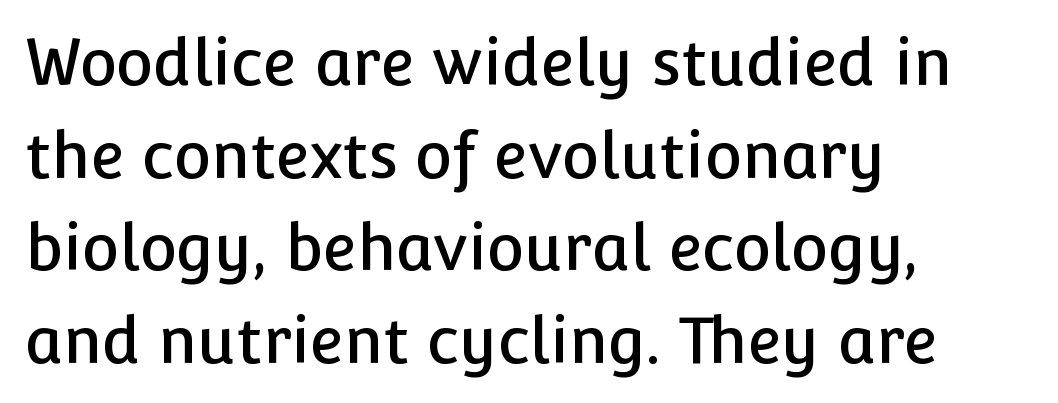
The image shows 63 px sans-serif type, upright; set left-aligned, normal line spacing (1.47x), normal letter spacing, not underlined; low stroke contrast and a medium x-height.
